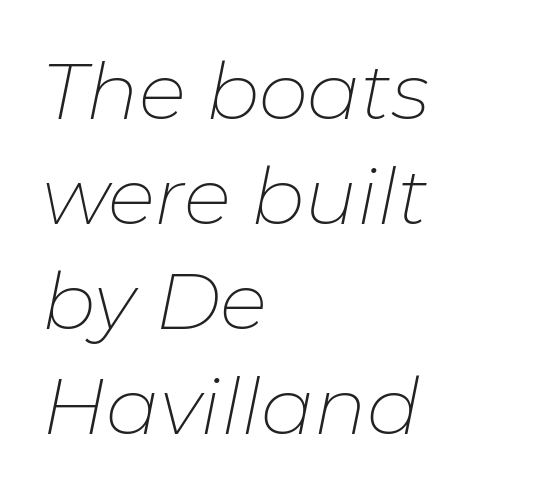
{"italic": "yes", "lean": "right", "slant_degrees": 11, "bold": "no", "weight": "thin", "width": "normal", "stroke_contrast": "low", "x_height": "medium", "monospaced": "no", "underline": "no", "align": "left", "line_spacing": "normal", "line_spacing_ratio": 1.33, "letter_spacing": "normal", "letter_spacing_em": 0.0, "glyph_px": 79}
